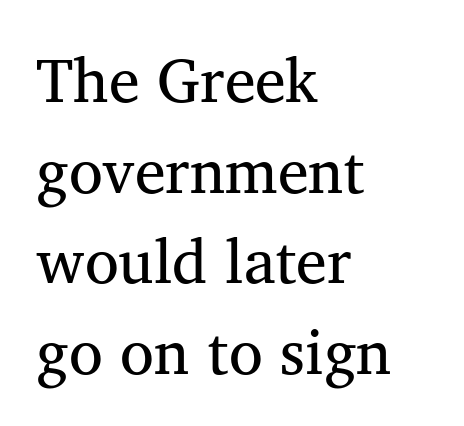
The image shows 62 px regular-weight serif type, upright; set left-aligned, normal line spacing (1.46x), normal letter spacing, not underlined; medium stroke contrast and a medium x-height.
